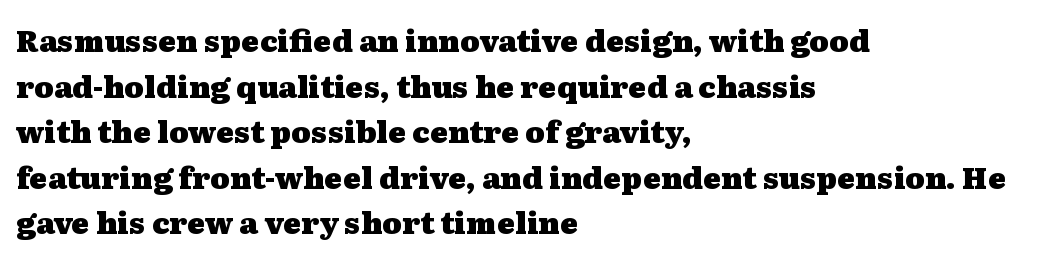
The image shows 30 px heavy, wide serif type, upright; set left-aligned, normal line spacing (1.52x), normal letter spacing, not underlined; medium stroke contrast and a medium x-height.
